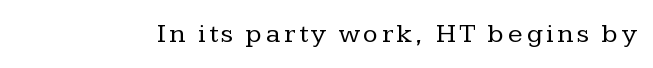
Q: Is the text bold? A: No.
Q: Is the text italic (slanted)? A: No, it is upright.
Q: Is the text underlined? A: No.
